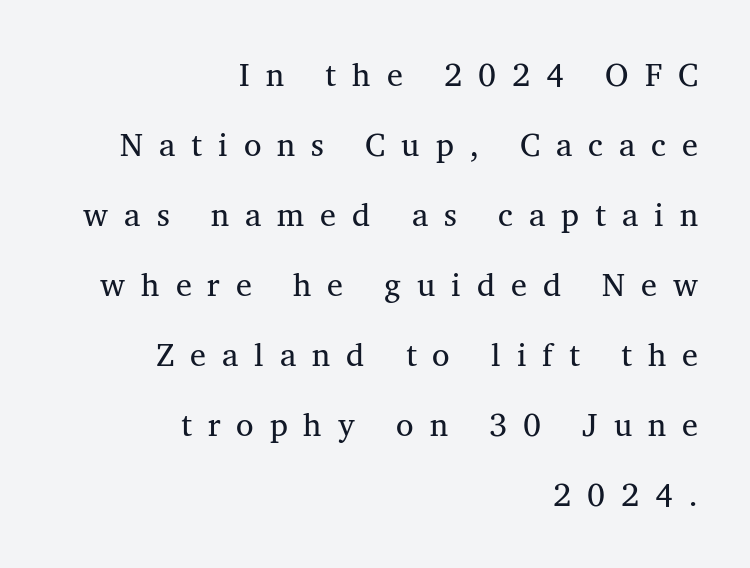
Q: Is the text italic (slanted)? A: No, it is upright.
Q: Is the typeface a serif or a sans-serif typeface? A: Serif.
Q: Is the text underlined? A: No.
Q: How is the paragraph aligned? A: Right-aligned.
Q: Is the spacing between letters normal or unusually wide? A: Unusually wide.
Q: Is the spacing between lines tight, normal or loose? A: Loose.
Q: Width (condensed, normal, or wide)? A: Normal.
Q: Stroke contrast? A: Medium.
Q: x-height? A: Medium.
Q: Monospaced? A: No.
